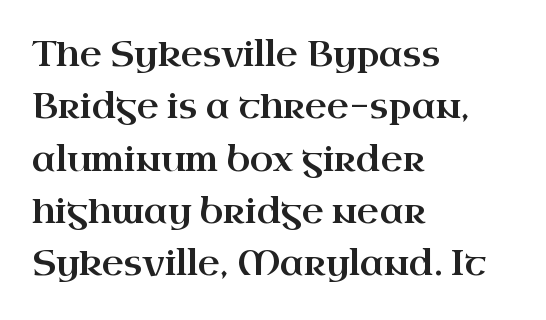
{"serif": "yes", "italic": "no", "width": "wide", "stroke_contrast": "high", "x_height": "small", "monospaced": "no", "underline": "no", "align": "left", "line_spacing": "normal", "line_spacing_ratio": 1.54, "letter_spacing": "normal", "letter_spacing_em": 0.0, "glyph_px": 34}
